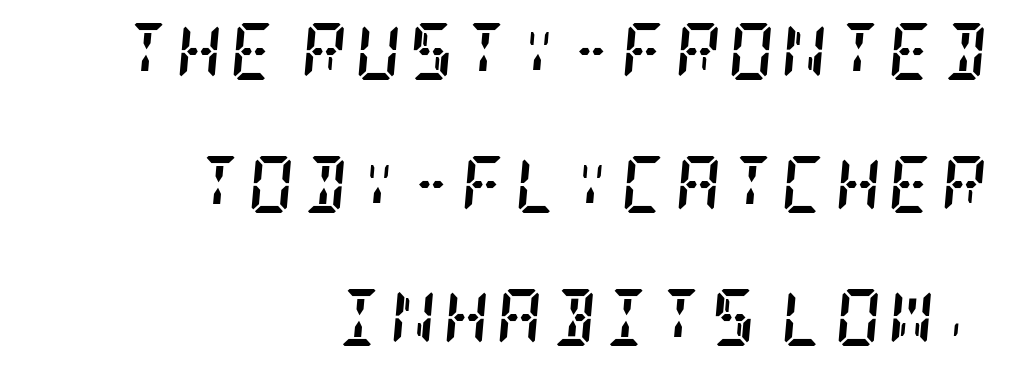
{"serif": "yes", "italic": "yes", "lean": "right", "slant_degrees": 5, "bold": "yes", "weight": "semibold", "width": "condensed", "stroke_contrast": "low", "x_height": "large", "underline": "no", "align": "right", "line_spacing": "loose", "line_spacing_ratio": 2.33, "glyph_px": 57}
